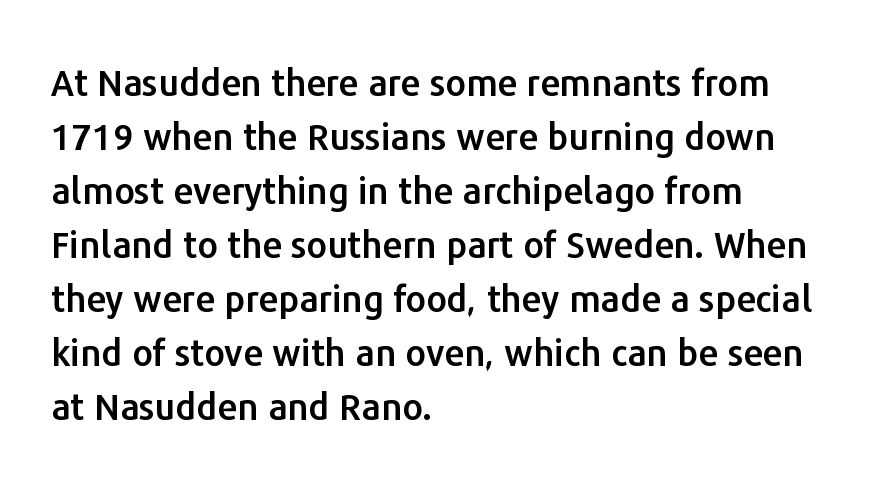
{"serif": "no", "italic": "no", "width": "normal", "stroke_contrast": "low", "x_height": "medium", "monospaced": "no", "underline": "no", "align": "left", "line_spacing": "normal", "line_spacing_ratio": 1.5, "letter_spacing": "normal", "letter_spacing_em": 0.0, "glyph_px": 36}
